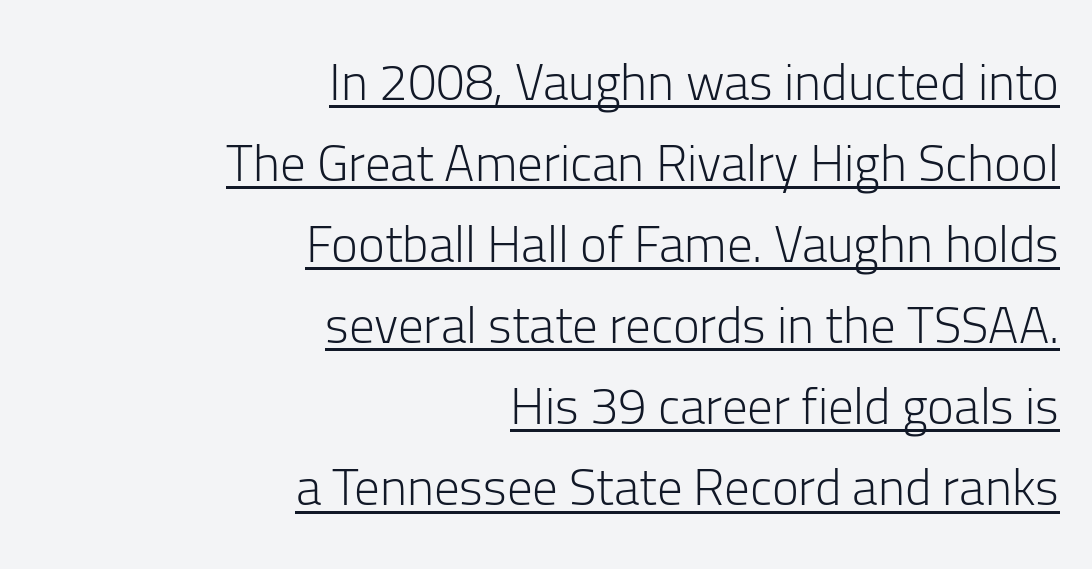
The image shows 51 px light sans-serif type, upright; set right-aligned, normal line spacing (1.59x), normal letter spacing, underlined; low stroke contrast and a medium x-height.
